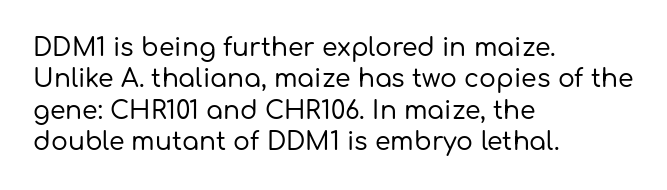
The space directly below the letters is spotless. Whoever set this chose a conventional vertical rhythm. The typesetter chose a ragged-right arrangement here. Posture: straight, roman, zero tilt. Standard letterfit; no display-style spreading of the glyphs.
